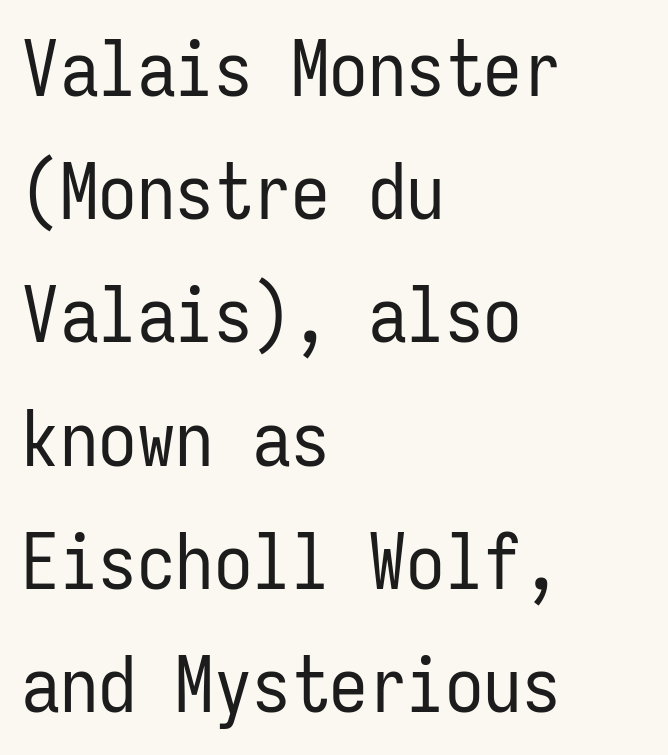
The image shows 77 px regular-weight, condensed sans-serif type, upright, monospaced; set left-aligned, normal line spacing (1.6x), normal letter spacing, not underlined; low stroke contrast and a medium x-height.
